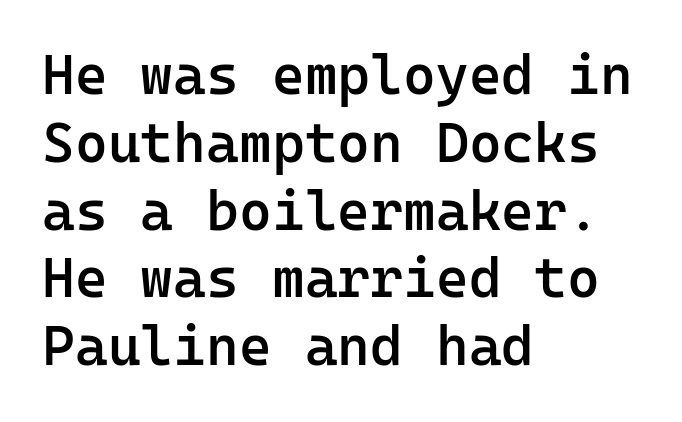
The image shows 56 px semibold sans-serif type, upright, monospaced; set left-aligned, line spacing 1.21x, normal letter spacing, not underlined; low stroke contrast and a medium x-height.
